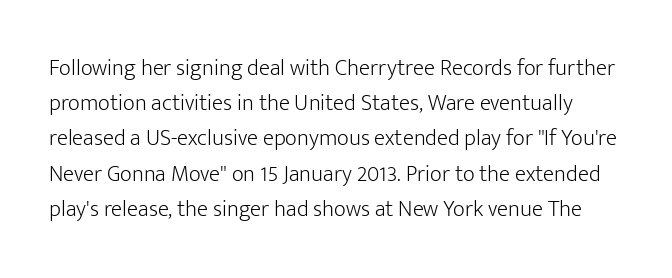
Q: Is the text bold? A: No.
Q: Is the text italic (slanted)? A: No, it is upright.
Q: Is the text underlined? A: No.
Q: Is the spacing between letters normal or unusually wide? A: Normal.
Q: Is the spacing between lines tight, normal or loose? A: Normal.
